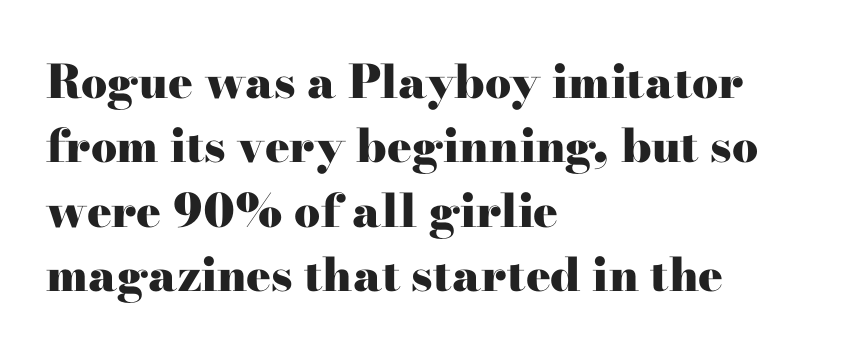
Q: Is the text bold? A: Yes.
Q: Is the text italic (slanted)? A: No, it is upright.
Q: Is the typeface a serif or a sans-serif typeface? A: Serif.
Q: Is the text underlined? A: No.
Q: How is the paragraph aligned? A: Left-aligned.
Q: Is the spacing between letters normal or unusually wide? A: Normal.
Q: Is the spacing between lines tight, normal or loose? A: Normal.
Q: Width (condensed, normal, or wide)? A: Wide.
Q: Stroke contrast? A: High.
Q: x-height? A: Small.
Q: Monospaced? A: No.
